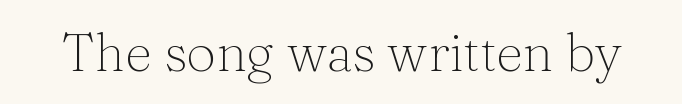
The image shows 53 px thin serif type, upright; set normal letter spacing, not underlined; medium stroke contrast and a medium x-height.
